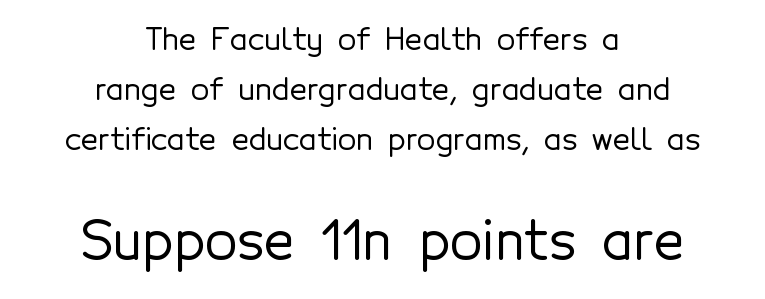
The image shows 53 px sans-serif type, upright; set centered, normal line spacing (1.67x), normal letter spacing, not underlined; the second (bottom) block is 1.77x larger; a medium x-height.
